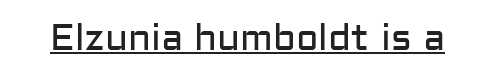
{"serif": "no", "italic": "no", "bold": "no", "weight": "regular", "width": "normal", "stroke_contrast": "low", "x_height": "medium", "monospaced": "no", "underline": "yes", "letter_spacing": "normal", "letter_spacing_em": 0.0, "glyph_px": 37}
